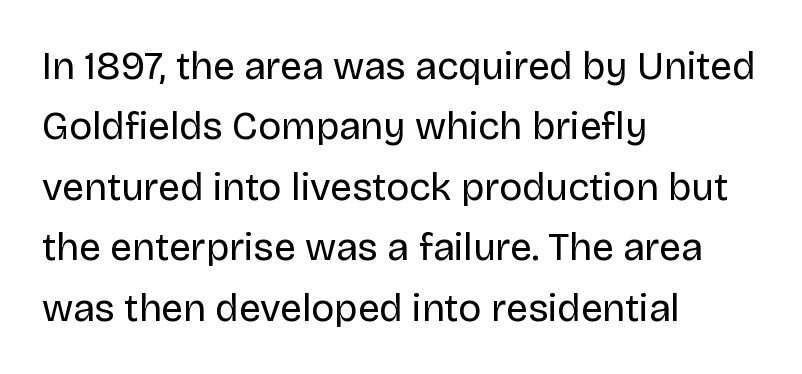
The image shows 39 px regular-weight sans-serif type, upright; set left-aligned, normal line spacing (1.55x), normal letter spacing, not underlined; low stroke contrast and a large x-height.
